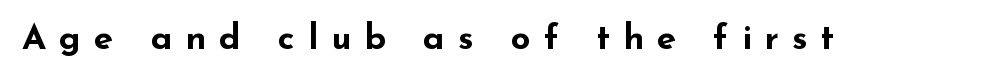
{"serif": "no", "italic": "no", "bold": "yes", "weight": "bold", "width": "wide", "stroke_contrast": "low", "x_height": "small", "monospaced": "no", "underline": "no", "letter_spacing": "wide", "letter_spacing_em": 0.37, "glyph_px": 35}
